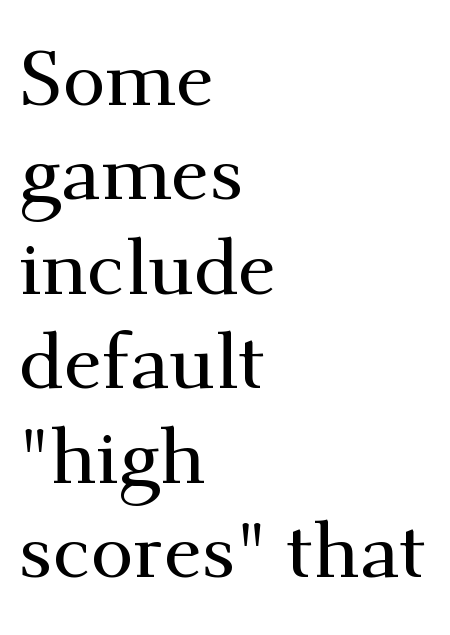
{"serif": "yes", "italic": "no", "width": "normal", "stroke_contrast": "medium", "x_height": "small", "monospaced": "no", "underline": "no", "align": "left", "line_spacing_ratio": 1.21, "letter_spacing": "normal", "letter_spacing_em": 0.0, "glyph_px": 78}
